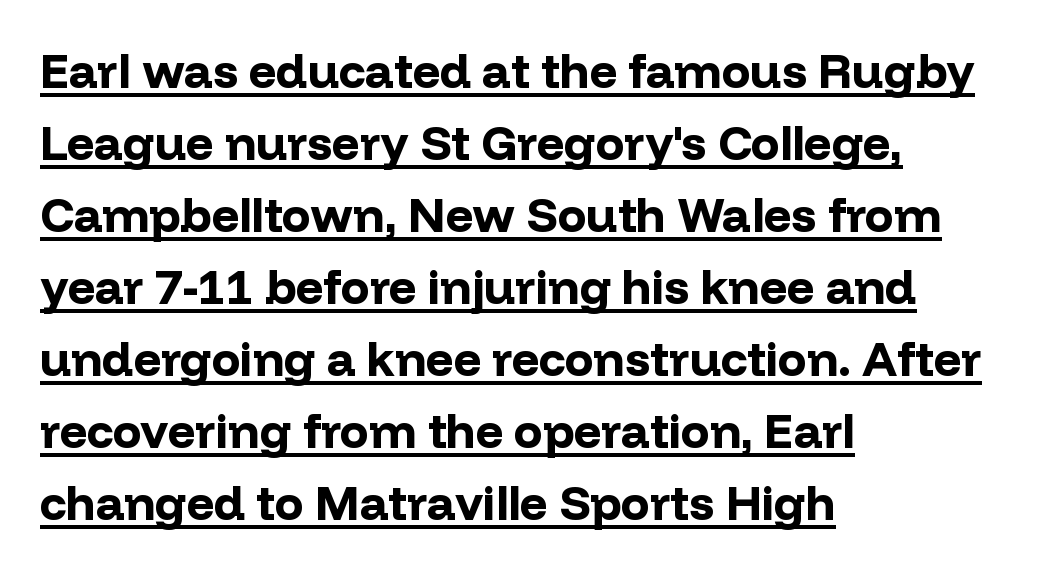
{"serif": "no", "italic": "no", "bold": "yes", "weight": "bold", "width": "normal", "stroke_contrast": "low", "x_height": "medium", "monospaced": "no", "underline": "yes", "align": "left", "line_spacing": "normal", "line_spacing_ratio": 1.5, "letter_spacing": "normal", "letter_spacing_em": 0.0, "glyph_px": 48}
